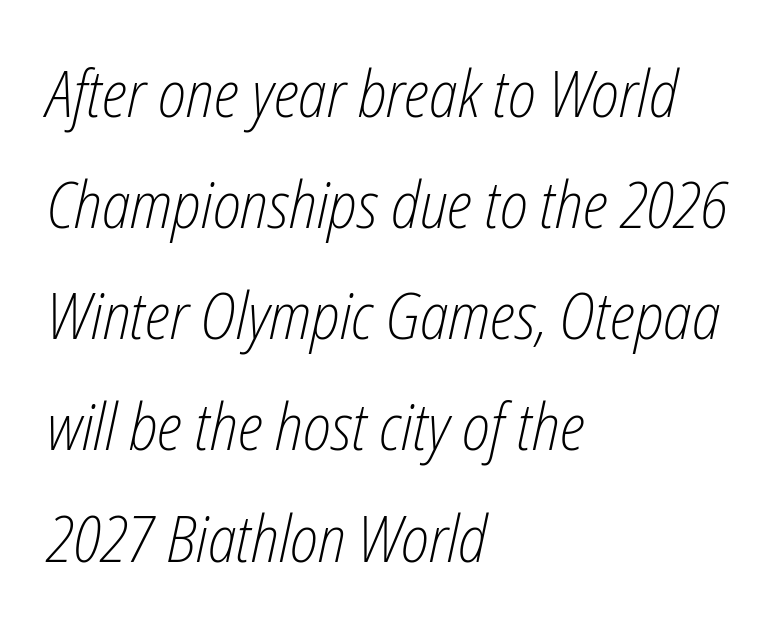
{"italic": "yes", "lean": "right", "slant_degrees": 12, "bold": "no", "weight": "light", "width": "condensed", "stroke_contrast": "low", "x_height": "medium", "monospaced": "no", "underline": "no", "align": "left", "line_spacing_ratio": 1.71, "letter_spacing": "normal", "letter_spacing_em": 0.0, "glyph_px": 65}
